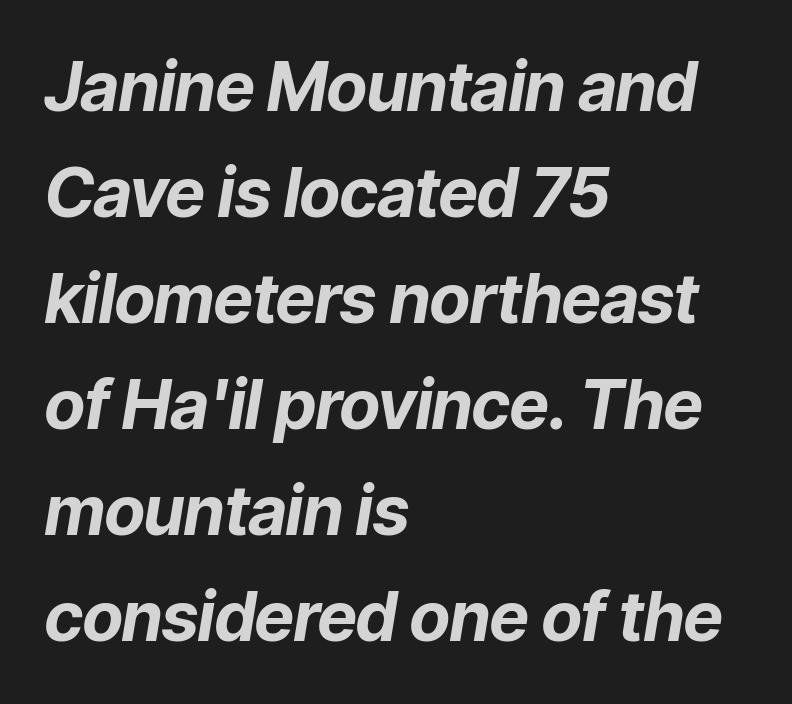
Q: Is the text bold? A: Yes.
Q: Is the text italic (slanted)? A: Yes, it leans right by about 9 degrees.
Q: Is the text underlined? A: No.
Q: How is the paragraph aligned? A: Left-aligned.
Q: Is the spacing between letters normal or unusually wide? A: Normal.
Q: Is the spacing between lines tight, normal or loose? A: Normal.
Q: Width (condensed, normal, or wide)? A: Normal.
Q: Stroke contrast? A: Low.
Q: x-height? A: Medium.
Q: Monospaced? A: No.
